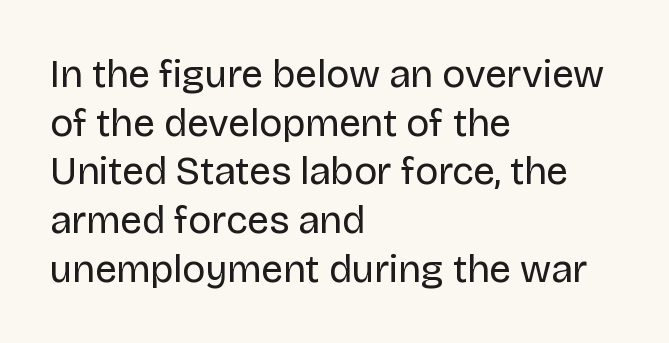
Q: Is the text bold? A: No.
Q: Is the text italic (slanted)? A: No, it is upright.
Q: Is the typeface a serif or a sans-serif typeface? A: Sans-serif.
Q: Is the text underlined? A: No.
Q: How is the paragraph aligned? A: Left-aligned.
Q: Is the spacing between letters normal or unusually wide? A: Normal.
Q: Is the spacing between lines tight, normal or loose? A: Normal.
Q: Width (condensed, normal, or wide)? A: Normal.
Q: Stroke contrast? A: Low.
Q: x-height? A: Large.
Q: Monospaced? A: No.
